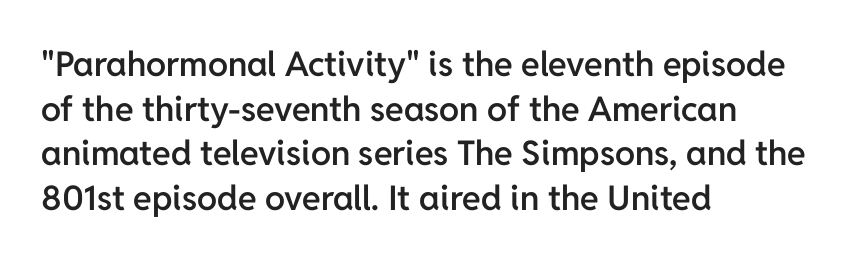
{"serif": "no", "italic": "no", "bold": "semi", "weight": "semibold", "width": "normal", "stroke_contrast": "low", "x_height": "medium", "monospaced": "no", "underline": "no", "align": "left", "line_spacing": "normal", "line_spacing_ratio": 1.31, "letter_spacing": "normal", "letter_spacing_em": 0.0, "glyph_px": 34}
